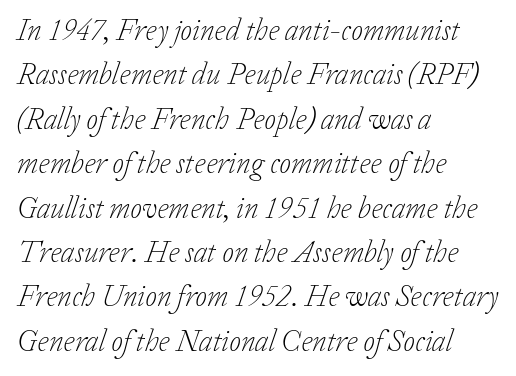
Type without underlining. Each new line begins a customary step beneath the previous one. Default kerning and tracking; the words read as compact shapes. Tall strokes in this sample are angled rather than plumb. In CSS terms this would be text-align: left.
